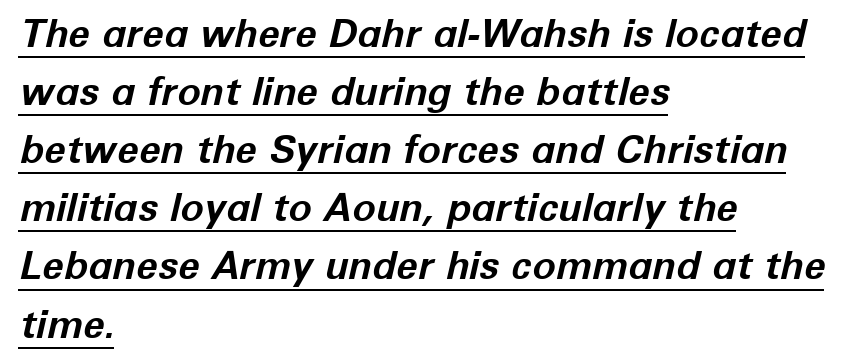
{"italic": "yes", "lean": "right", "slant_degrees": 12, "bold": "yes", "weight": "bold", "width": "normal", "stroke_contrast": "low", "x_height": "medium", "monospaced": "no", "underline": "yes", "align": "left", "line_spacing": "normal", "line_spacing_ratio": 1.49, "letter_spacing": "normal", "letter_spacing_em": 0.0, "glyph_px": 39}
